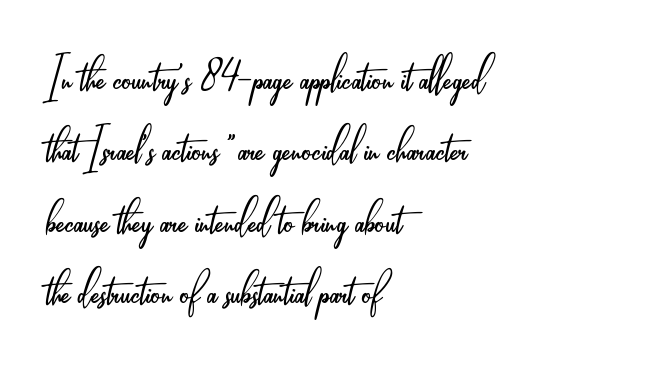
The image shows 60 px light, condensed sans-serif type; set left-aligned, line spacing 1.19x, normal letter spacing, not underlined; low stroke contrast and a small x-height.
